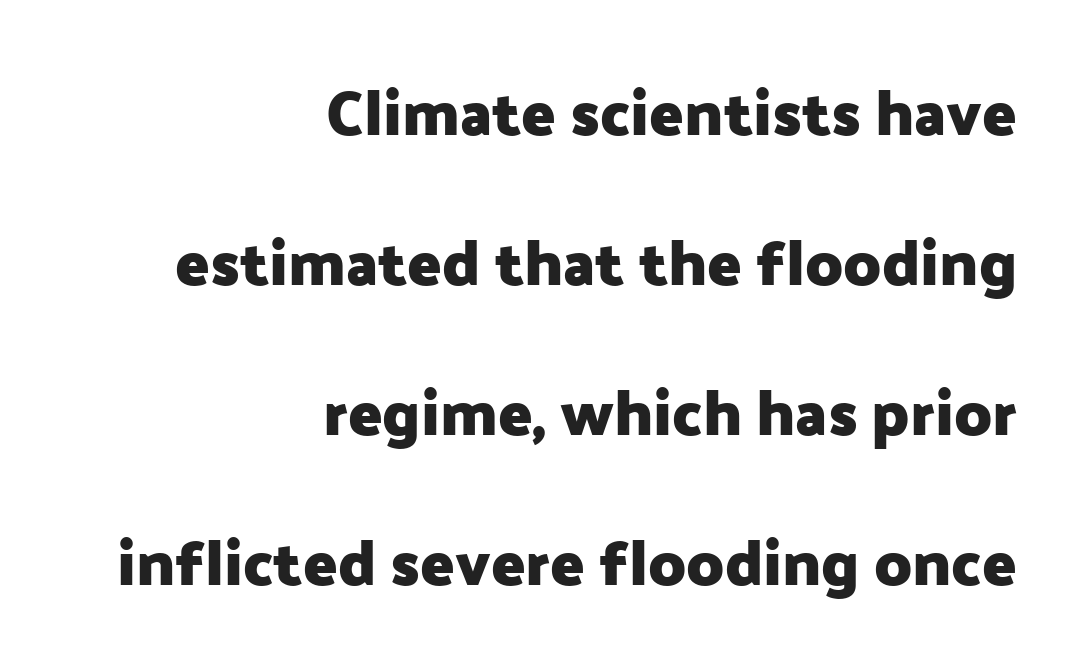
{"serif": "no", "italic": "no", "bold": "yes", "weight": "heavy", "width": "normal", "stroke_contrast": "low", "x_height": "medium", "monospaced": "no", "underline": "no", "align": "right", "line_spacing": "loose", "line_spacing_ratio": 2.38, "letter_spacing": "normal", "letter_spacing_em": 0.0, "glyph_px": 63}
